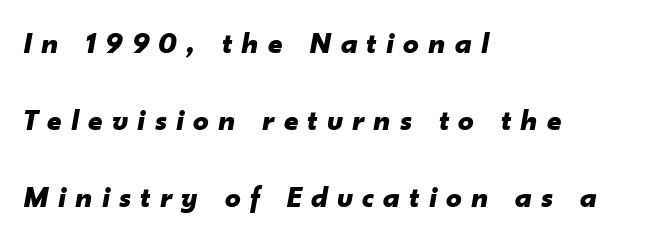
The image shows 31 px bold type, italic (leaning right); set left-aligned, loose line spacing (2.48x), unusually wide letter spacing (+0.3 em), not underlined; low stroke contrast and a small x-height.
